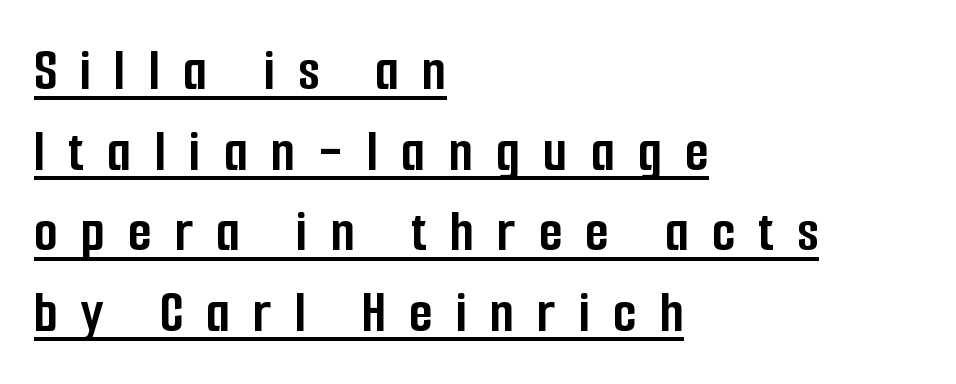
{"serif": "no", "italic": "no", "bold": "yes", "weight": "semibold", "width": "condensed", "stroke_contrast": "low", "x_height": "medium", "monospaced": "no", "underline": "yes", "align": "left", "line_spacing": "normal", "line_spacing_ratio": 1.32, "letter_spacing": "wide", "letter_spacing_em": 0.38, "glyph_px": 61}
